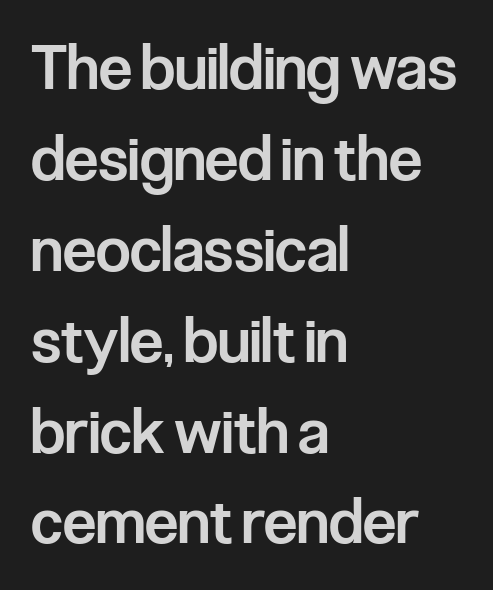
Q: Is the text bold? A: Semi-bold.
Q: Is the text italic (slanted)? A: No, it is upright.
Q: Is the typeface a serif or a sans-serif typeface? A: Sans-serif.
Q: Is the text underlined? A: No.
Q: How is the paragraph aligned? A: Left-aligned.
Q: Is the spacing between letters normal or unusually wide? A: Normal.
Q: Is the spacing between lines tight, normal or loose? A: Normal.
Q: Width (condensed, normal, or wide)? A: Condensed.
Q: Stroke contrast? A: Low.
Q: x-height? A: Medium.
Q: Monospaced? A: No.
